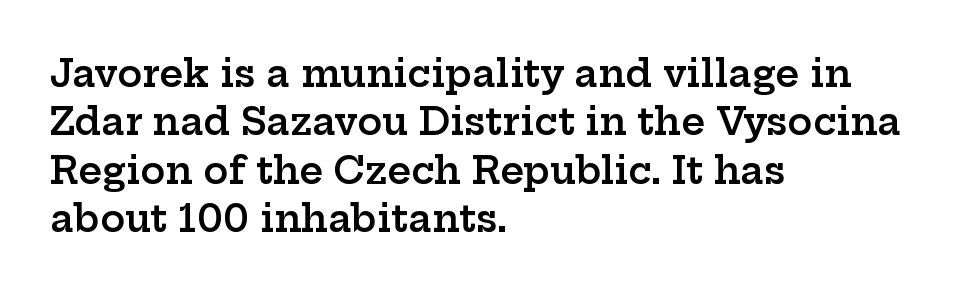
The rendering anchors every line to the left-hand side. Nobody touched the tracking dial on this one. Is this a sans? No — the strokes have serifs. Italic: no, the glyphs are upright roman.
